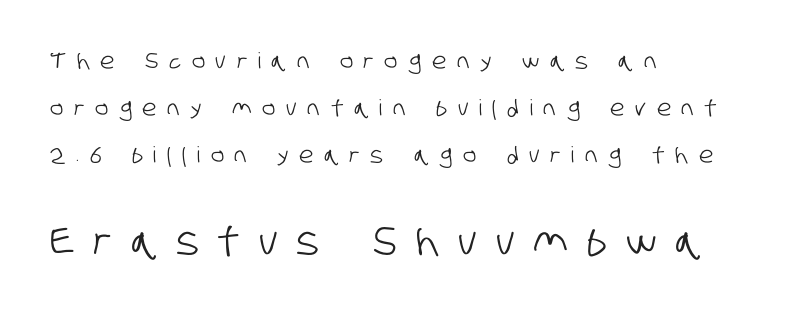
{"serif": "no", "width": "condensed", "stroke_contrast": "low", "x_height": "large", "monospaced": "no", "underline": "no", "align": "left", "line_spacing": "loose", "line_spacing_ratio": 2.13, "letter_spacing": "wide", "letter_spacing_em": 0.49, "larger_block": "second", "size_ratio": 1.77, "glyph_px": 39}
